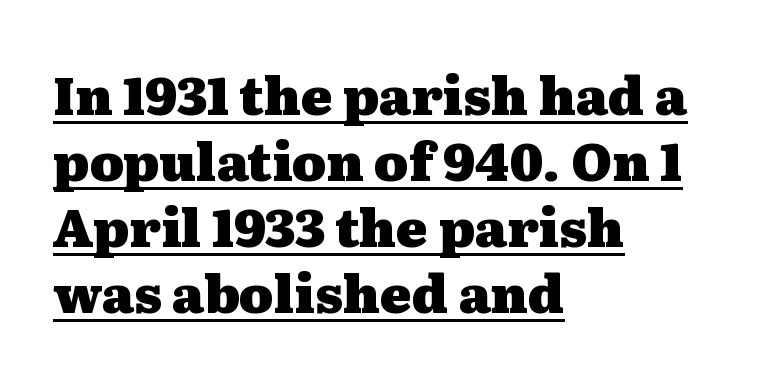
The designer went with a serif here, giving each stem small feet. Think of a printed novel: that variable character pitch is what you see here. This sample is left-justified, so line endings fall wherever the words run out. Tall strokes in this sample are plumb rather than angled.
